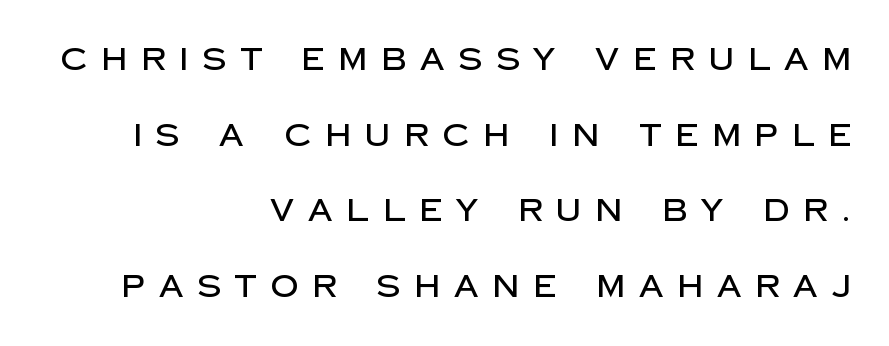
Think of a printed novel: that variable character pitch is what you see here. A typesetter would mark this as roman, not italic. The letters are spread apart with noticeably loose tracking. Bare-footed words on every line. Loosely led — the rows are spread out. Each line ends at the same right margin while the left side varies.
